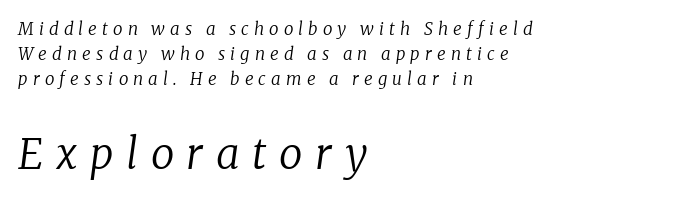
Every character sits at an angle, as italics do. The glyphs are unaccompanied by any horizontal stroke below them. The space between consecutive lines is moderate. Words appear elongated and porous because spacing is wide.
